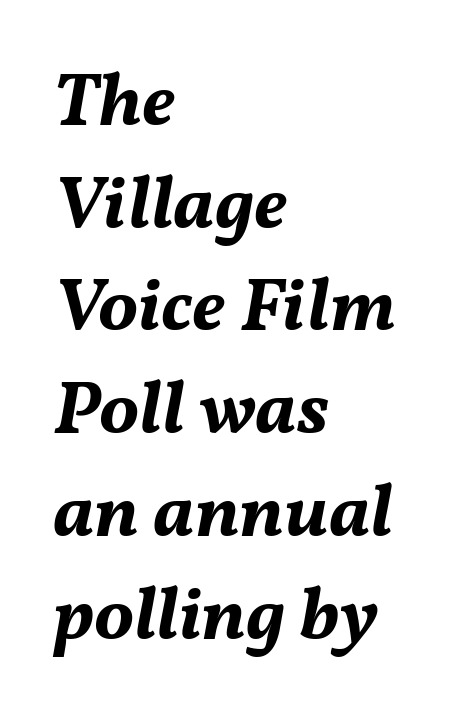
{"italic": "yes", "lean": "right", "slant_degrees": 11, "bold": "yes", "weight": "bold", "width": "normal", "stroke_contrast": "medium", "x_height": "medium", "monospaced": "no", "underline": "no", "align": "left", "line_spacing": "normal", "line_spacing_ratio": 1.37, "letter_spacing": "normal", "letter_spacing_em": 0.0, "glyph_px": 75}
